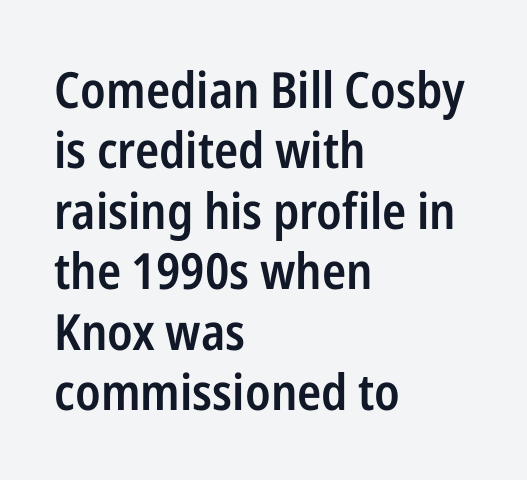
Q: Is the text bold? A: Semi-bold.
Q: Is the text italic (slanted)? A: No, it is upright.
Q: Is the typeface a serif or a sans-serif typeface? A: Sans-serif.
Q: Is the text underlined? A: No.
Q: How is the paragraph aligned? A: Left-aligned.
Q: Is the spacing between letters normal or unusually wide? A: Normal.
Q: Width (condensed, normal, or wide)? A: Condensed.
Q: Stroke contrast? A: Low.
Q: x-height? A: Medium.
Q: Monospaced? A: No.
